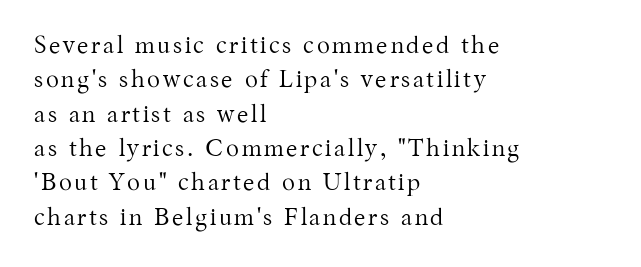
Leftover space on each line is placed entirely after the last word. Characters remain perfectly vertical along every line. In terms of leading, this rendering sits right in the middle. A light-to-regular cut is what we see here. Plain, unruled lines of type.
